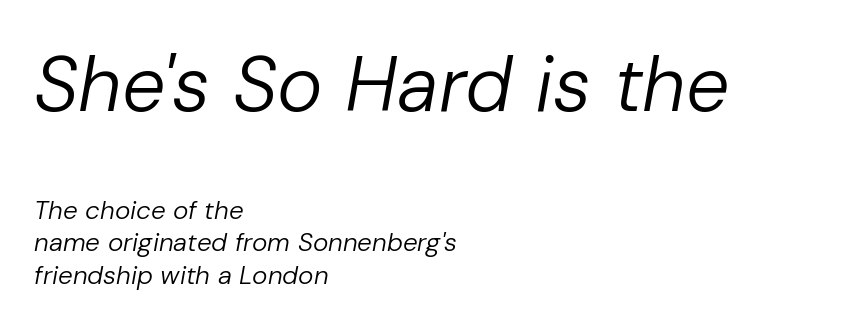
The image shows 77 px regular-weight type, italic (leaning right); set left-aligned, normal line spacing (1.26x), normal letter spacing, not underlined; the first (top) block is 2.96x larger; low stroke contrast and a medium x-height.
